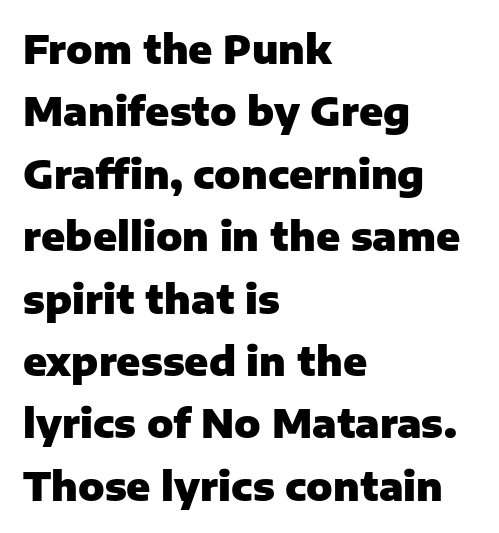
Q: Is the text bold? A: Yes.
Q: Is the text italic (slanted)? A: No, it is upright.
Q: Is the typeface a serif or a sans-serif typeface? A: Sans-serif.
Q: Is the text underlined? A: No.
Q: How is the paragraph aligned? A: Left-aligned.
Q: Is the spacing between letters normal or unusually wide? A: Normal.
Q: Is the spacing between lines tight, normal or loose? A: Normal.
Q: Width (condensed, normal, or wide)? A: Normal.
Q: Stroke contrast? A: Low.
Q: x-height? A: Medium.
Q: Monospaced? A: No.
